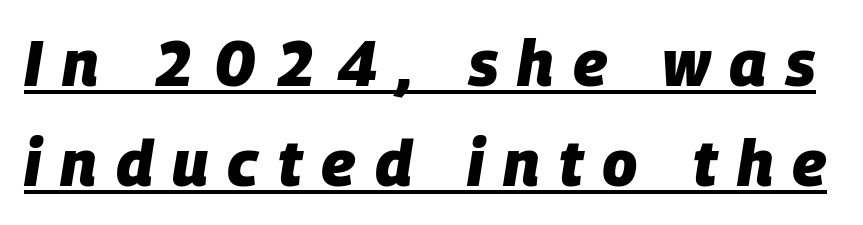
The image shows 64 px heavy type, italic (leaning right); set normal line spacing (1.56x), unusually wide letter spacing (+0.3 em), underlined; low stroke contrast and a large x-height.
